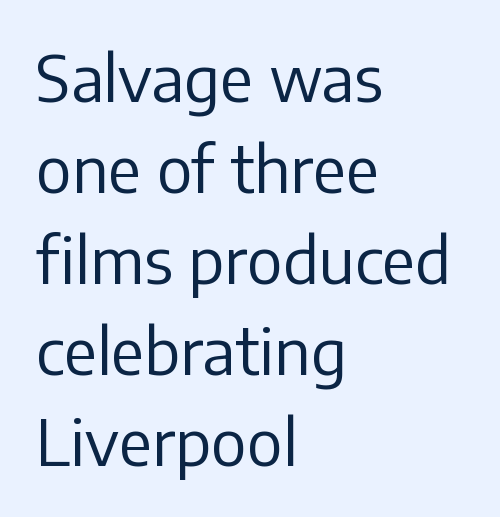
The rendering keeps characters at their native spacing. Whoever set this chose a conventional vertical rhythm. A typesetter would call this proportional, since set widths differ per character. The letterforms sit at book weight or below. The characters display no serif detailing; their extremities are plain. Italic: no, the glyphs are upright roman.
